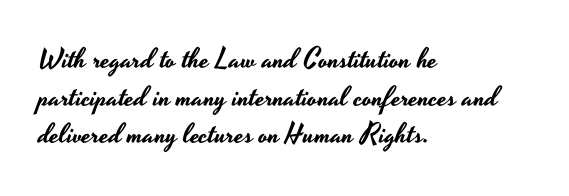
Q: Is the text italic (slanted)? A: Yes.
Q: Is the typeface a serif or a sans-serif typeface? A: Sans-serif.
Q: Is the text underlined? A: No.
Q: How is the paragraph aligned? A: Left-aligned.
Q: Is the spacing between letters normal or unusually wide? A: Normal.
Q: Is the spacing between lines tight, normal or loose? A: Normal.
Q: Width (condensed, normal, or wide)? A: Wide.
Q: Stroke contrast? A: Low.
Q: x-height? A: Small.
Q: Monospaced? A: No.
